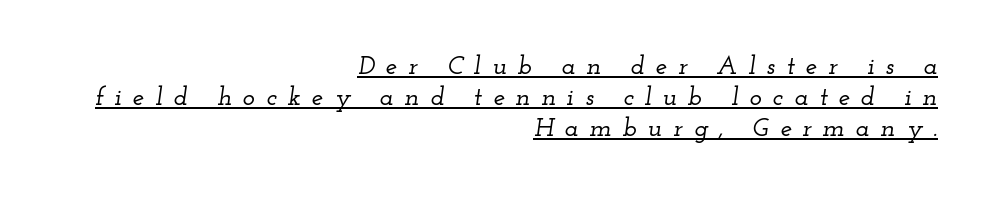
The image shows 26 px text type, italic (leaning right); set right-aligned, line spacing 1.2x, unusually wide letter spacing (+0.42 em), underlined.
